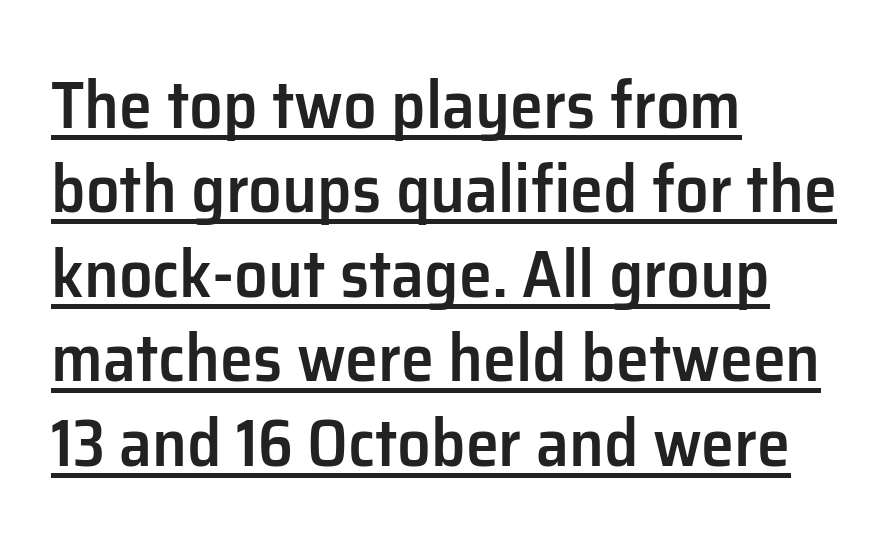
The image shows 67 px semibold sans-serif type, upright; set left-aligned, normal line spacing (1.26x), normal letter spacing, underlined; low stroke contrast and a medium x-height.
